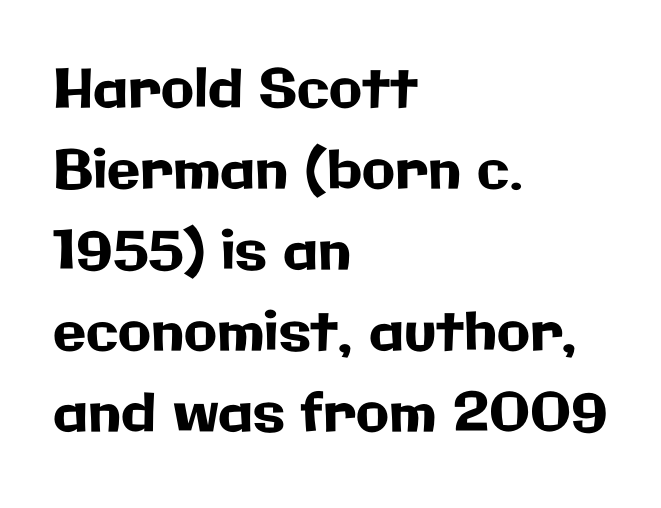
The image shows 54 px sans-serif type, upright; set left-aligned, normal line spacing (1.5x), normal letter spacing, not underlined; low stroke contrast and a medium x-height.
